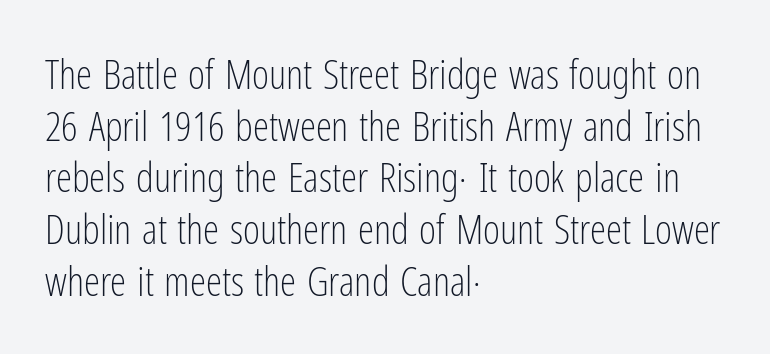
The image shows 41 px light, condensed sans-serif type, upright; set left-aligned, normal line spacing (1.26x), normal letter spacing, not underlined; low stroke contrast and a medium x-height.
